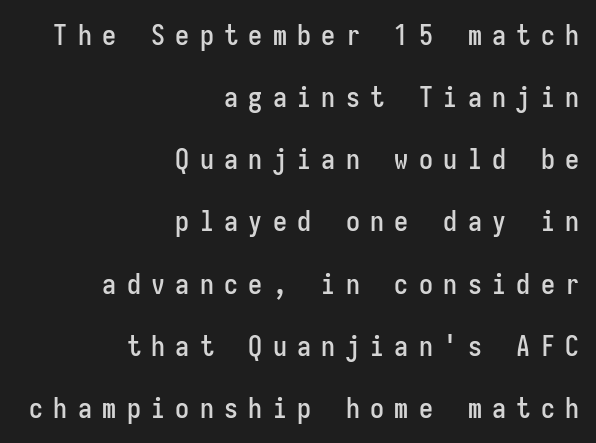
These lines were composed using upright roman letters. The passage shown has open, widely tracked lettering throughout. Leading: increased. Do the characters align in a grid? Yes, the font is monospaced. A flush-right, rag-left setting is used for this passage. Observe the absence of serifs on each vertical stroke in this sample.
